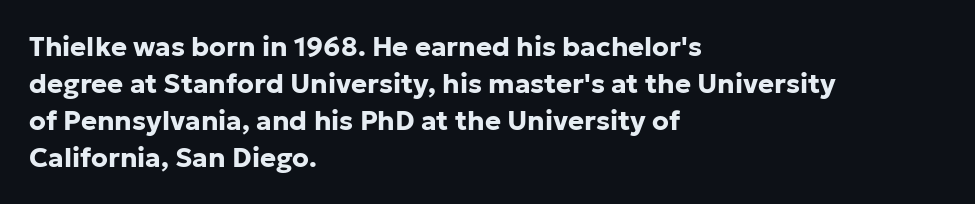
The image shows 27 px bold type, upright; set left-aligned, normal line spacing (1.37x), normal letter spacing, not underlined.
